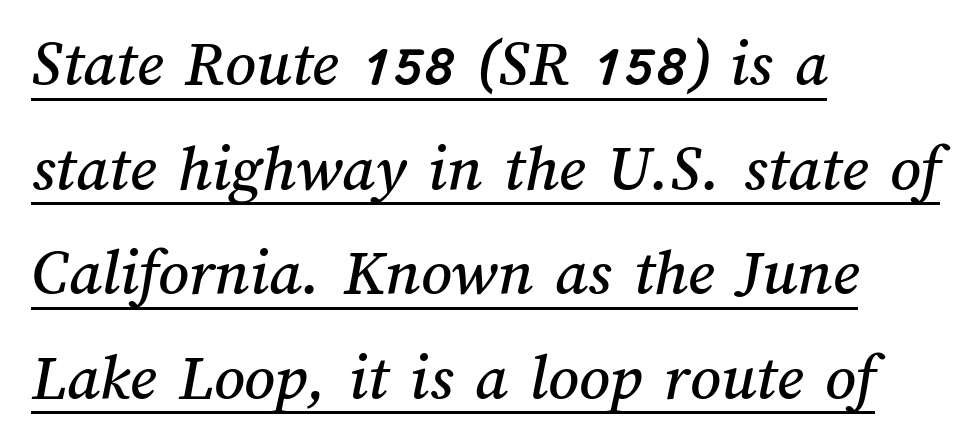
This rendering features underlined lettering. These lines are rendered in a variable-pitch font. Left-aligned paragraph, ragged on the right. Successive baselines arrive at the customary interval. Characters follow at the spacing the type designer built in.
